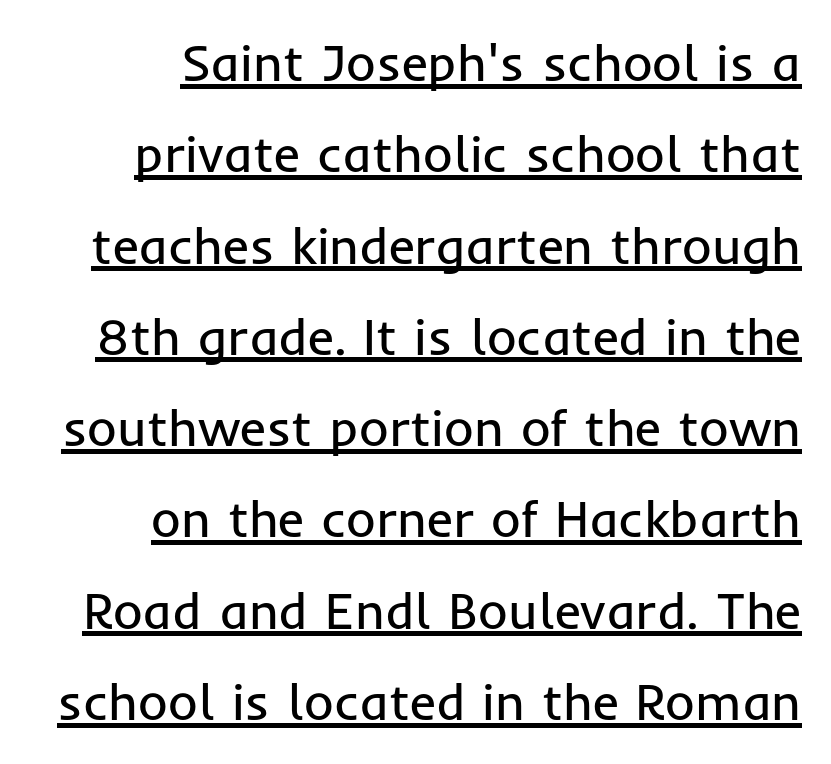
Q: Is the text bold? A: No.
Q: Is the text italic (slanted)? A: No, it is upright.
Q: Is the typeface a serif or a sans-serif typeface? A: Sans-serif.
Q: Is the text underlined? A: Yes.
Q: How is the paragraph aligned? A: Right-aligned.
Q: Is the spacing between letters normal or unusually wide? A: Normal.
Q: Width (condensed, normal, or wide)? A: Normal.
Q: Stroke contrast? A: Low.
Q: x-height? A: Medium.
Q: Monospaced? A: No.
